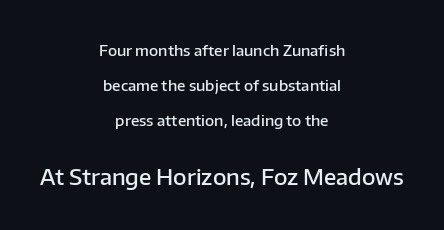
{"italic": "no", "bold": "semi", "underline": "no", "align": "center", "line_spacing": "loose", "line_spacing_ratio": 2.32, "letter_spacing": "normal", "letter_spacing_em": 0.0, "larger_block": "second", "size_ratio": 1.47, "glyph_px": 22}
